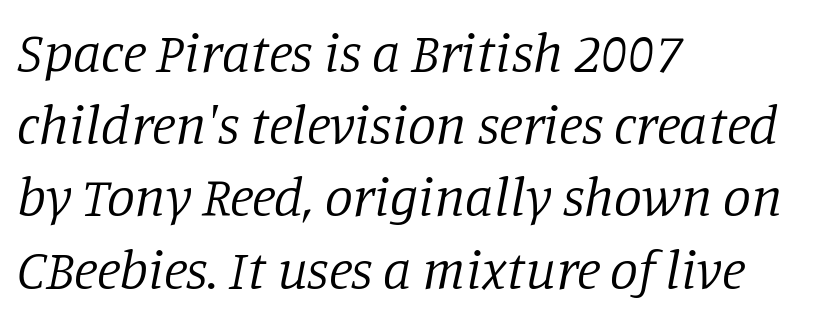
Left-aligned paragraph, ragged on the right. Classification — serif. Characters are canted at an angle relative to the baseline's perpendicular. The face used here is proportionally spaced, like ordinary book or web type.
